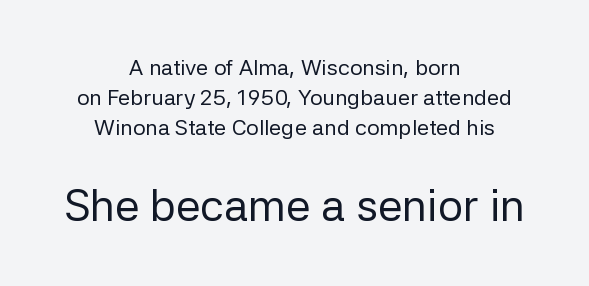
{"serif": "no", "italic": "no", "bold": "no", "weight": "regular", "width": "normal", "stroke_contrast": "low", "x_height": "medium", "monospaced": "no", "underline": "no", "align": "center", "line_spacing": "normal", "line_spacing_ratio": 1.36, "letter_spacing": "normal", "letter_spacing_em": 0.0, "larger_block": "second", "size_ratio": 2.0, "glyph_px": 44}
